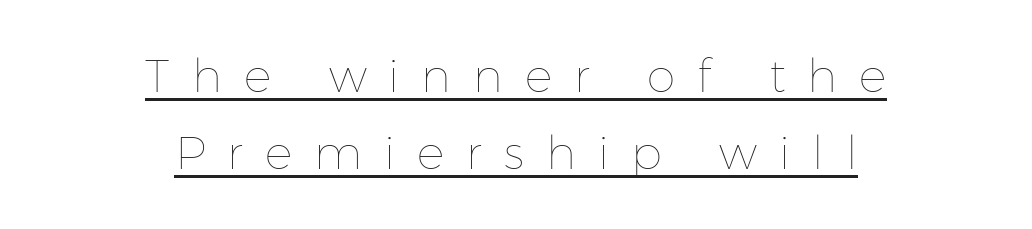
Q: Is the text bold? A: No.
Q: Is the text italic (slanted)? A: No, it is upright.
Q: Is the text underlined? A: Yes.
Q: How is the paragraph aligned? A: Centered.
Q: Is the spacing between letters normal or unusually wide? A: Unusually wide.
Q: Is the spacing between lines tight, normal or loose? A: Normal.
Q: Width (condensed, normal, or wide)? A: Normal.
Q: Stroke contrast? A: Low.
Q: x-height? A: Medium.
Q: Monospaced? A: No.
